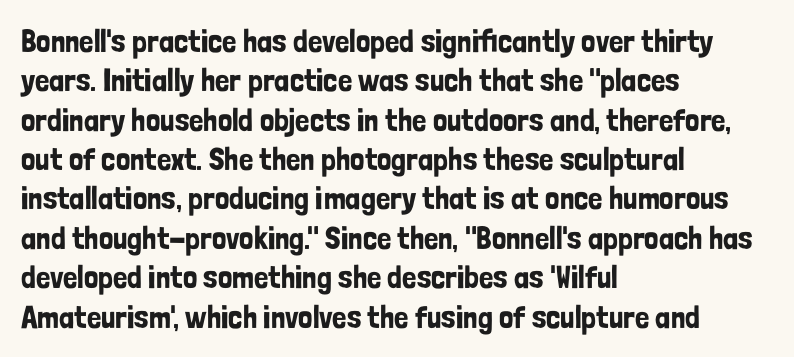
The face used here is rendered with its standard letterfit. Unlike a traditional serif, this face leaves its strokes unadorned. Every row of glyphs begins at an identical x-position on the left. Plain, unruled lines of type.
